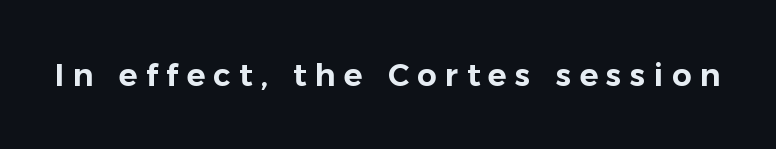
{"serif": "no", "italic": "no", "width": "normal", "stroke_contrast": "low", "x_height": "medium", "monospaced": "no", "underline": "no", "letter_spacing": "wide", "letter_spacing_em": 0.27, "glyph_px": 31}
